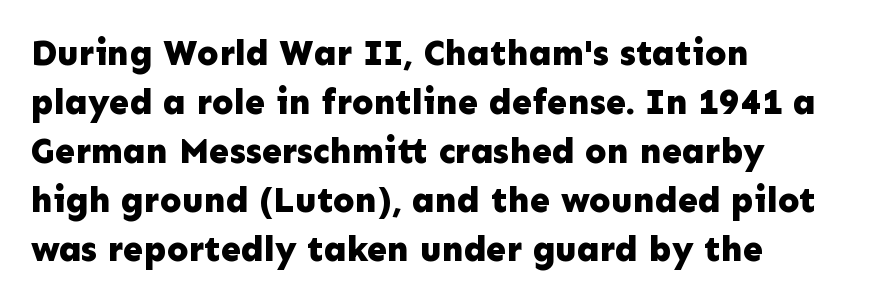
Students, this is bold: see how much ink each stroke carries. Spacing verdict: proportional, widths tailored to each character. I'd call this a sans setting — the letters go barefoot. Horizontal bands of white between lines are of average thickness.
